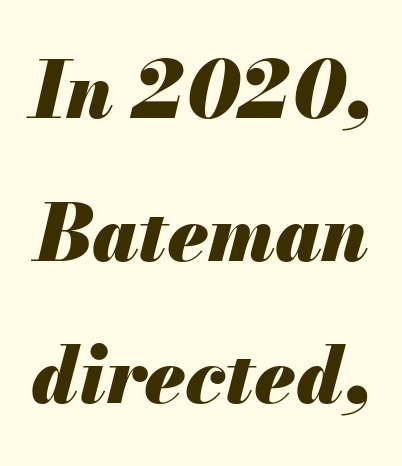
{"italic": "yes", "lean": "right", "slant_degrees": 13, "bold": "yes", "weight": "heavy", "width": "normal", "stroke_contrast": "medium", "x_height": "small", "monospaced": "no", "underline": "no", "line_spacing_ratio": 1.83, "letter_spacing": "normal", "letter_spacing_em": 0.0, "glyph_px": 78}
